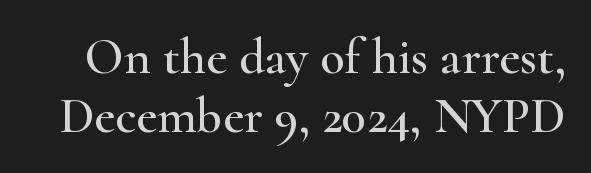
Q: Is the text italic (slanted)? A: No, it is upright.
Q: Is the typeface a serif or a sans-serif typeface? A: Serif.
Q: Is the text underlined? A: No.
Q: Is the spacing between letters normal or unusually wide? A: Normal.
Q: Width (condensed, normal, or wide)? A: Wide.
Q: Stroke contrast? A: High.
Q: x-height? A: Small.
Q: Monospaced? A: No.
